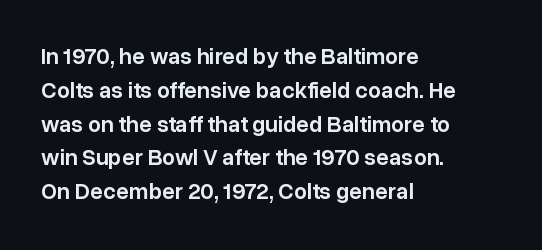
Upright lettering throughout. Reading down the block, your eye returns to a fixed left position each line. Strokes here are thickened, but only to semibold level. Evenly set lines give the paragraph a standard silhouette. Standard letterfit; no display-style spreading of the glyphs. Clear beneath every line of the passage.
